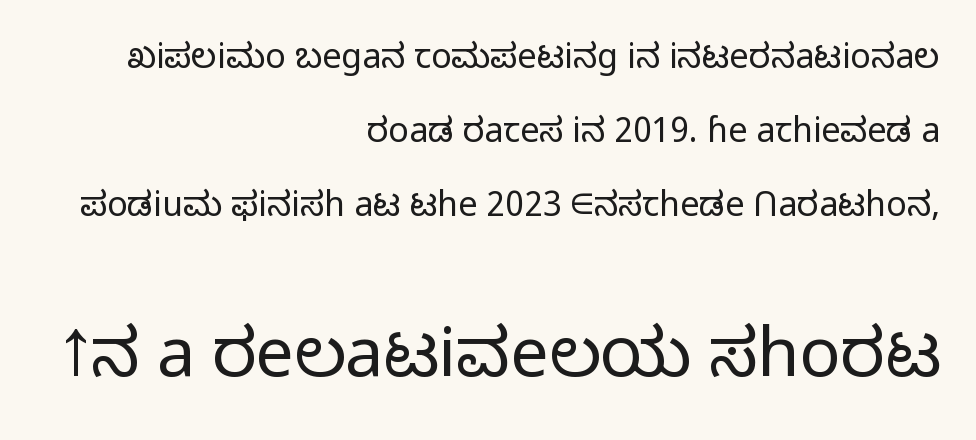
{"serif": "no", "italic": "no", "bold": "no", "weight": "light", "width": "normal", "stroke_contrast": "low", "x_height": "medium", "monospaced": "no", "underline": "no", "align": "right", "line_spacing": "loose", "line_spacing_ratio": 2.18, "letter_spacing": "normal", "letter_spacing_em": 0.0, "larger_block": "second", "size_ratio": 2.0, "glyph_px": 68}
